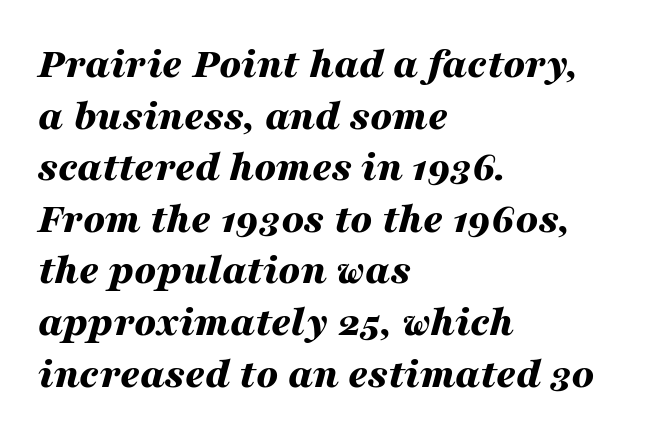
Q: Is the text bold? A: Yes.
Q: Is the text italic (slanted)? A: Yes, it leans right by about 16 degrees.
Q: Is the text underlined? A: No.
Q: How is the paragraph aligned? A: Left-aligned.
Q: Is the spacing between letters normal or unusually wide? A: Normal.
Q: Width (condensed, normal, or wide)? A: Wide.
Q: Stroke contrast? A: Medium.
Q: x-height? A: Medium.
Q: Monospaced? A: No.
